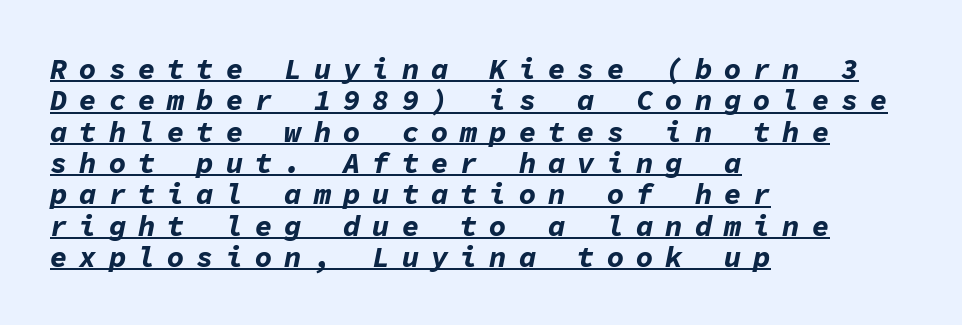
{"italic": "yes", "lean": "right", "slant_degrees": 11, "bold": "yes", "weight": "bold", "width": "normal", "stroke_contrast": "low", "x_height": "medium", "monospaced": "yes", "underline": "yes", "align": "left", "line_spacing": "tight", "line_spacing_ratio": 1.08, "letter_spacing": "wide", "letter_spacing_em": 0.41, "glyph_px": 29}
